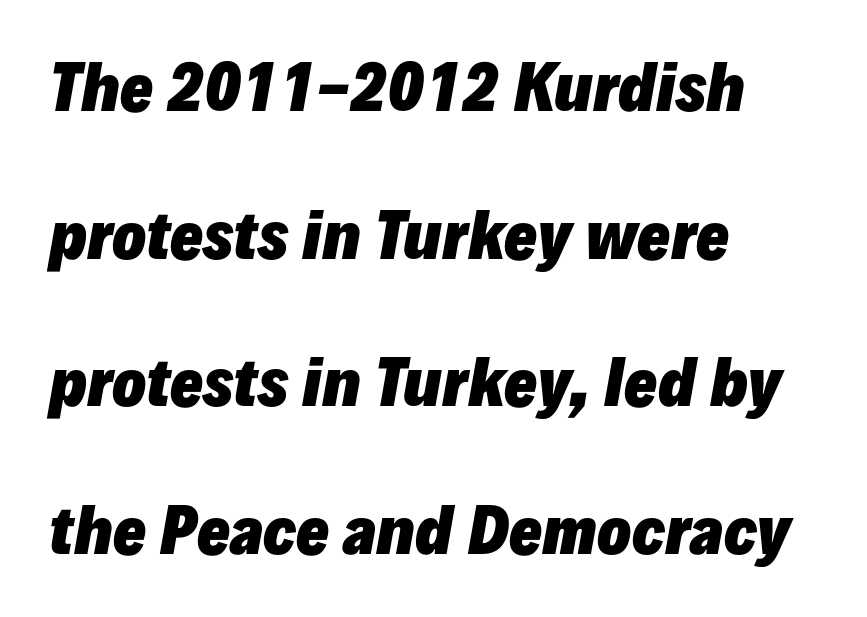
The image shows 62 px heavy type, italic (leaning right); set left-aligned, loose line spacing (2.38x), normal letter spacing, not underlined; low stroke contrast and a medium x-height.
